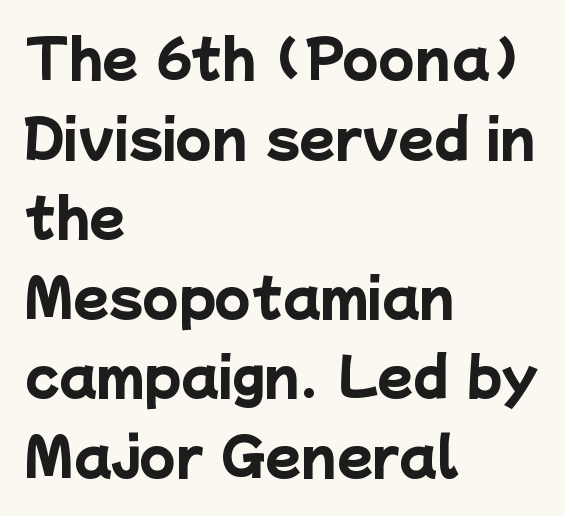
Q: Is the text bold? A: Yes.
Q: Is the typeface a serif or a sans-serif typeface? A: Sans-serif.
Q: Is the text underlined? A: No.
Q: How is the paragraph aligned? A: Left-aligned.
Q: Is the spacing between letters normal or unusually wide? A: Normal.
Q: Is the spacing between lines tight, normal or loose? A: Normal.
Q: Width (condensed, normal, or wide)? A: Normal.
Q: Stroke contrast? A: Low.
Q: x-height? A: Medium.
Q: Monospaced? A: No.
